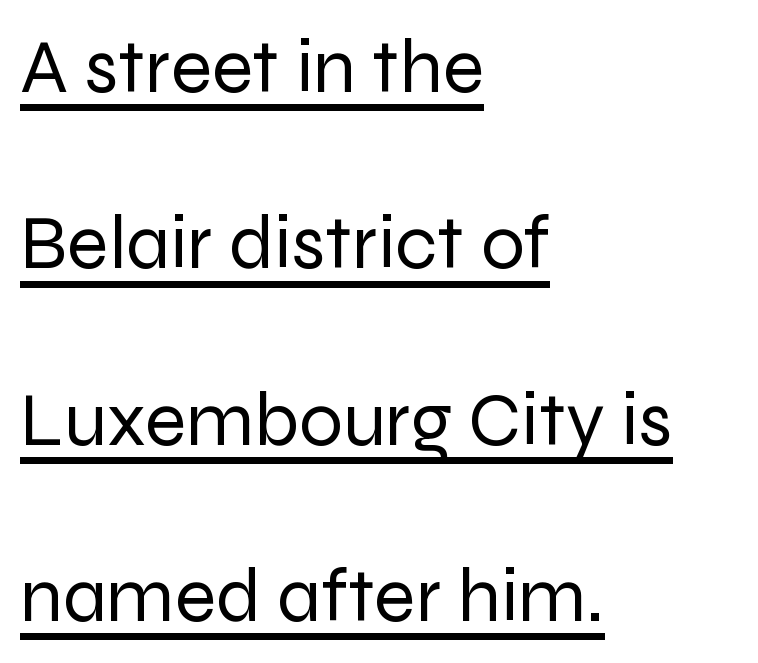
{"serif": "no", "italic": "no", "bold": "no", "weight": "regular", "width": "normal", "stroke_contrast": "low", "x_height": "medium", "monospaced": "no", "underline": "yes", "align": "left", "line_spacing": "loose", "line_spacing_ratio": 2.29, "letter_spacing": "normal", "letter_spacing_em": 0.0, "glyph_px": 77}
